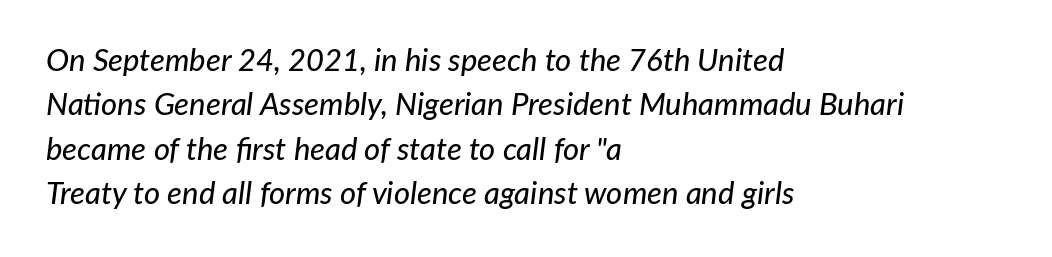
Q: Is the text italic (slanted)? A: Yes, it leans right by about 7 degrees.
Q: Is the text underlined? A: No.
Q: How is the paragraph aligned? A: Left-aligned.
Q: Is the spacing between letters normal or unusually wide? A: Normal.
Q: Is the spacing between lines tight, normal or loose? A: Normal.
Q: Width (condensed, normal, or wide)? A: Normal.
Q: Stroke contrast? A: Low.
Q: x-height? A: Medium.
Q: Monospaced? A: No.
